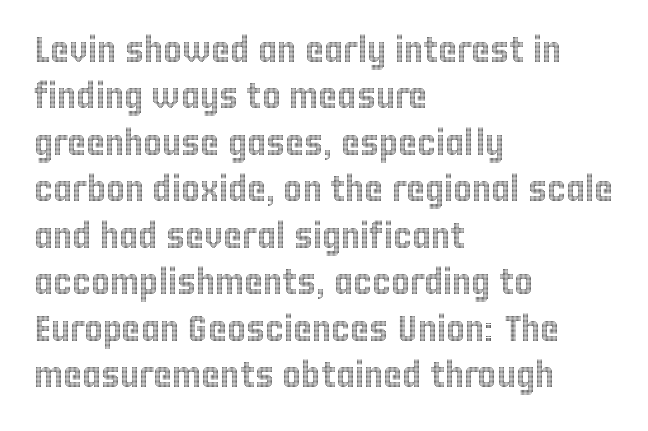
{"italic": "no", "width": "condensed", "x_height": "large", "monospaced": "no", "underline": "no", "align": "left", "line_spacing": "normal", "line_spacing_ratio": 1.29, "letter_spacing": "normal", "letter_spacing_em": 0.0, "glyph_px": 36}
